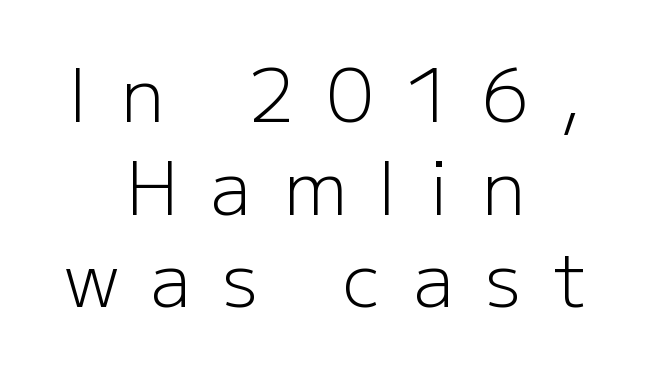
The image shows 73 px light sans-serif type, upright; set centered, normal line spacing (1.27x), unusually wide letter spacing (+0.44 em), not underlined; low stroke contrast and a medium x-height.
